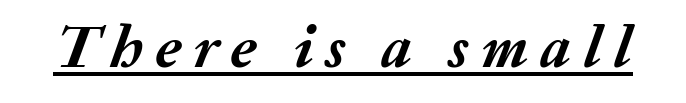
Q: Is the text bold? A: Yes.
Q: Is the text italic (slanted)? A: Yes, it leans right by about 20 degrees.
Q: Is the text underlined? A: Yes.
Q: Is the spacing between letters normal or unusually wide? A: Unusually wide.
Q: Width (condensed, normal, or wide)? A: Normal.
Q: Stroke contrast? A: Medium.
Q: x-height? A: Medium.
Q: Monospaced? A: No.
